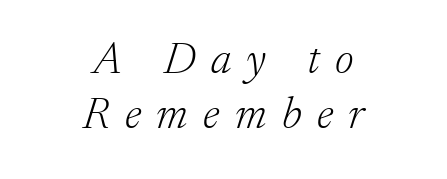
Do the characters align in a grid? No, the font is proportional. The passage shown has open, widely tracked lettering throughout. Stroke terminals: seriffed. The whitespace from short lines is split evenly between both sides. The gap between lines stays unmarked. The axis of the letterforms is tilted away from vertical.
